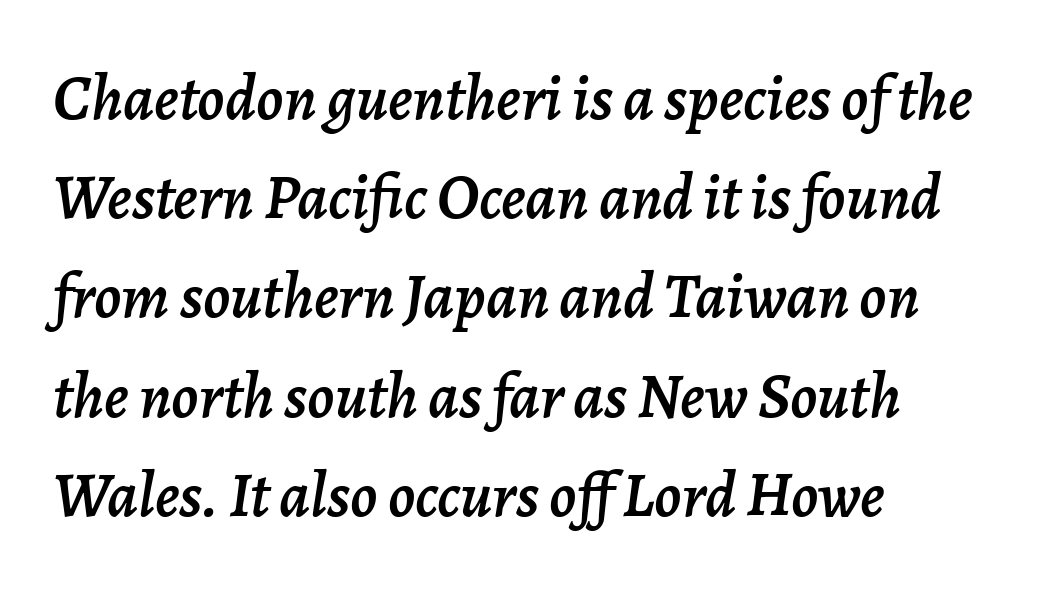
The specimen omits any rule beneath the text block's lines. The lines in this sample share a left origin and differ only in where they stop. Reading down the column, the eye jumps a familiar distance to each next line. The passage shown is typed in a proportional face where columns would drift. Inter-character spacing is left at the font's built-in metrics. An italicized treatment has been applied to the whole sample.
